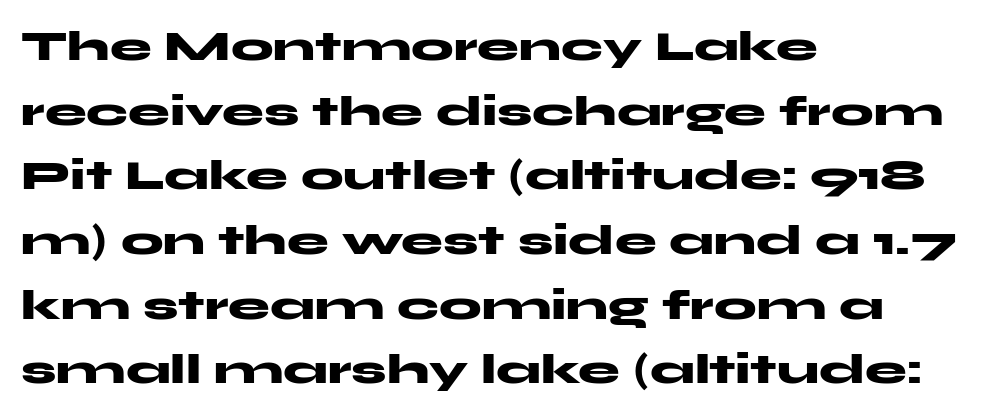
The image shows 42 px heavy, wide sans-serif type, upright; set left-aligned, normal line spacing (1.54x), normal letter spacing, not underlined; medium stroke contrast and a medium x-height.
